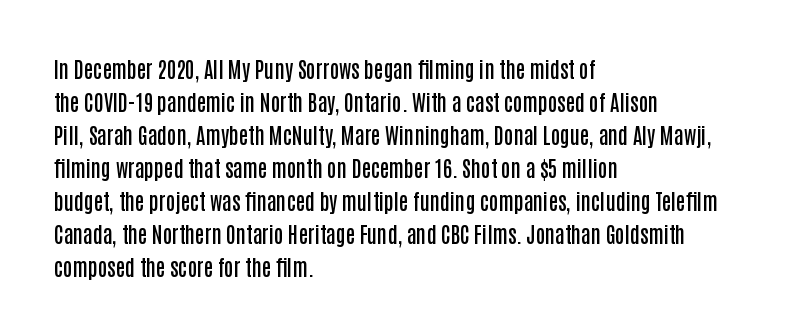
You could call the tracking neutral — neither tight nor loose. Which margin do the lines hug? The left one — the right edge is uneven. Regarding leading, the lines here are spaced in the standard way. Does the weight exceed regular? Yes, but only to semibold. The glyphs are unaccompanied by any horizontal stroke below them.
